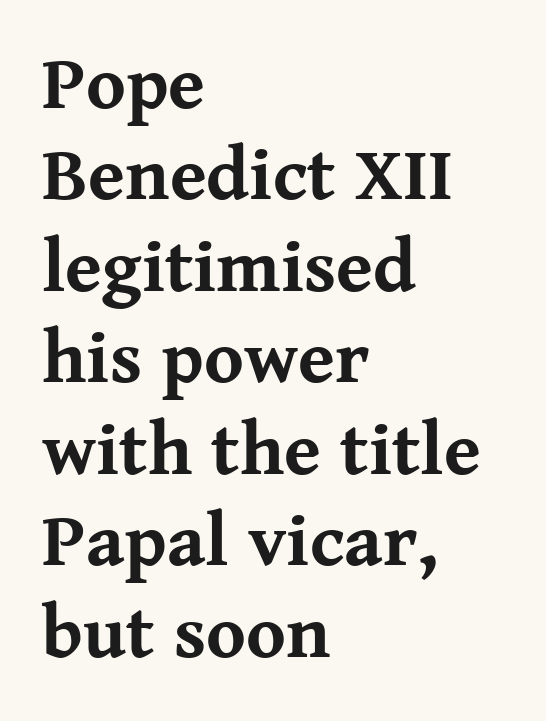
{"serif": "yes", "italic": "no", "bold": "yes", "weight": "bold", "width": "normal", "stroke_contrast": "medium", "x_height": "medium", "monospaced": "no", "underline": "no", "align": "left", "line_spacing_ratio": 1.22, "letter_spacing": "normal", "letter_spacing_em": 0.0, "glyph_px": 75}
